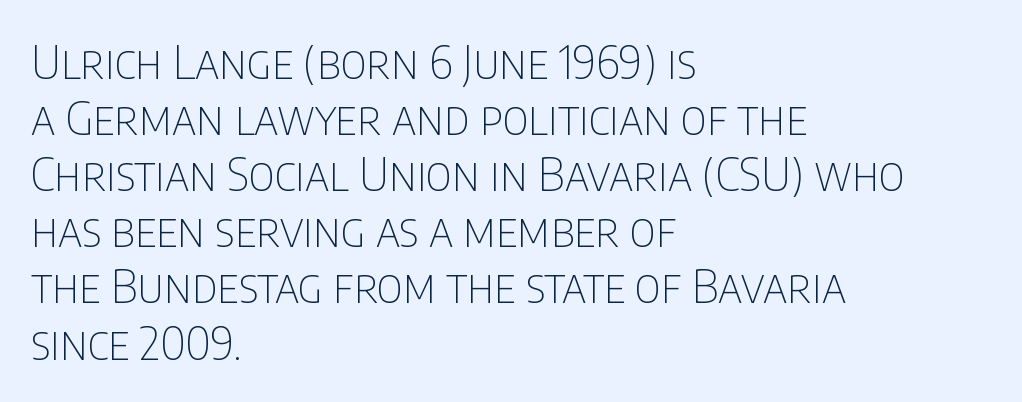
The image shows 46 px thin, condensed sans-serif type, upright; set left-aligned, line spacing 1.22x, normal letter spacing, not underlined; low stroke contrast and a large x-height.
